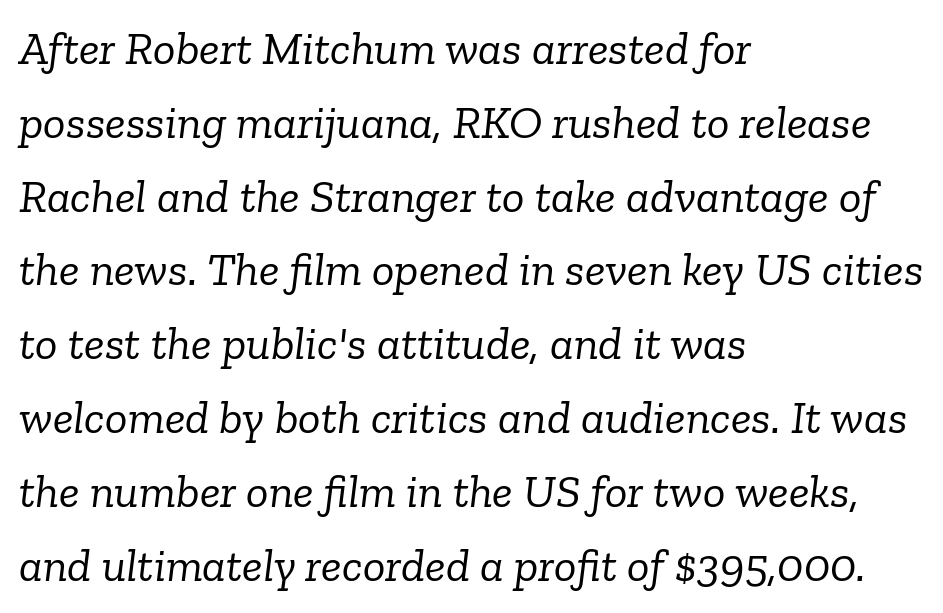
Serifs: yes, visible at the terminals of the letterforms. Compared with a typical body face, this is equally light or lighter still. This sample keeps an unexceptional amount of space between lines. Words float on clear page, feet unadorned.
